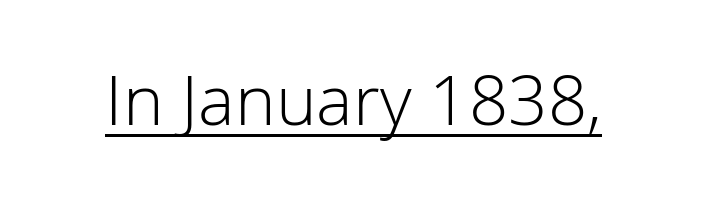
The image shows 69 px light sans-serif type, upright; set normal letter spacing, underlined; low stroke contrast and a medium x-height.
